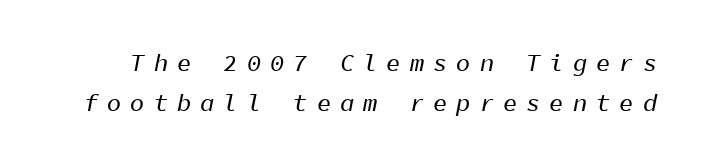
Q: Is the text italic (slanted)? A: Yes, it leans right by about 11 degrees.
Q: Is the text underlined? A: No.
Q: Is the spacing between letters normal or unusually wide? A: Unusually wide.
Q: Is the spacing between lines tight, normal or loose? A: Normal.
